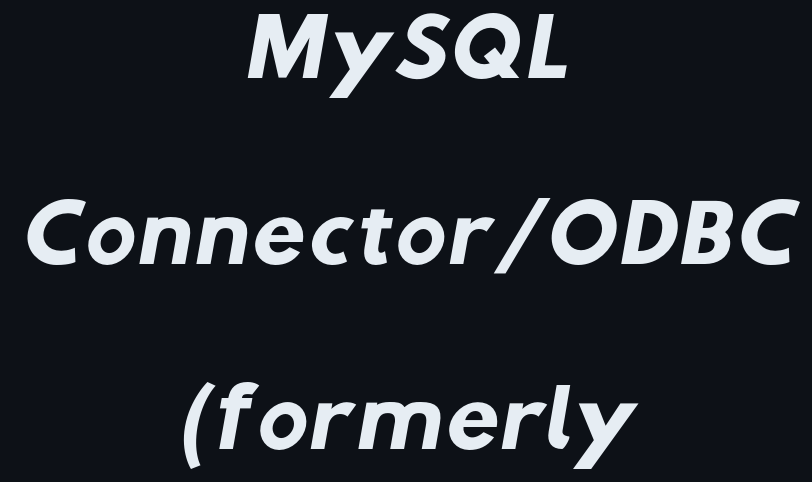
Note the varied advance widths — an 'i' is clearly narrower than an 'm'. Does the weight exceed regular? Yes, all the way to bold. These lines keep a tight, regular rhythm from letter to letter. Are there feet on the stems? There aren't — it's a sans. Centered paragraph, ragged on both sides.
